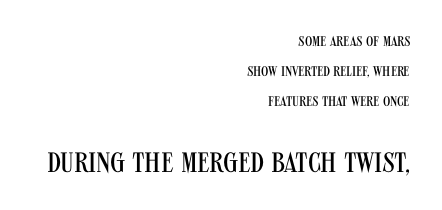
Q: Is the text bold? A: No.
Q: Is the text italic (slanted)? A: No, it is upright.
Q: Is the typeface a serif or a sans-serif typeface? A: Sans-serif.
Q: Is the text underlined? A: No.
Q: How is the paragraph aligned? A: Right-aligned.
Q: Is the spacing between letters normal or unusually wide? A: Normal.
Q: Is the spacing between lines tight, normal or loose? A: Loose.
Q: Which block of text is set in a larger size, the first (top) or the second (bottom)? A: The second (bottom) one.
Q: Width (condensed, normal, or wide)? A: Condensed.
Q: Stroke contrast? A: Medium.
Q: x-height? A: Large.
Q: Monospaced? A: No.
